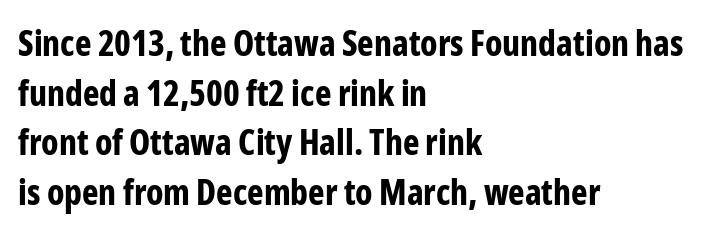
{"serif": "no", "italic": "no", "bold": "yes", "weight": "bold", "width": "condensed", "stroke_contrast": "low", "x_height": "medium", "monospaced": "no", "underline": "no", "align": "left", "line_spacing": "normal", "line_spacing_ratio": 1.42, "letter_spacing": "normal", "letter_spacing_em": 0.0, "glyph_px": 35}
